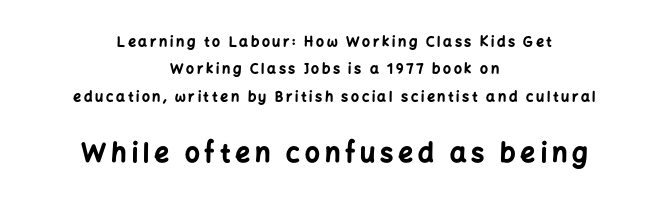
{"italic": "no", "bold": "yes", "underline": "no", "align": "center", "line_spacing": "loose", "line_spacing_ratio": 1.96, "larger_block": "second", "size_ratio": 1.86, "glyph_px": 26}
